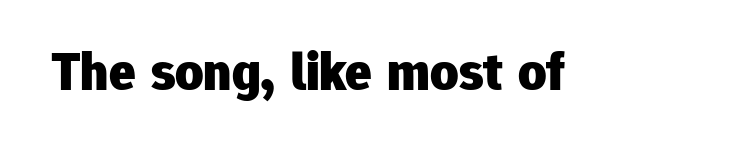
{"serif": "no", "italic": "no", "bold": "yes", "weight": "heavy", "width": "normal", "stroke_contrast": "low", "x_height": "medium", "monospaced": "no", "underline": "no", "letter_spacing": "normal", "letter_spacing_em": 0.0, "glyph_px": 55}
